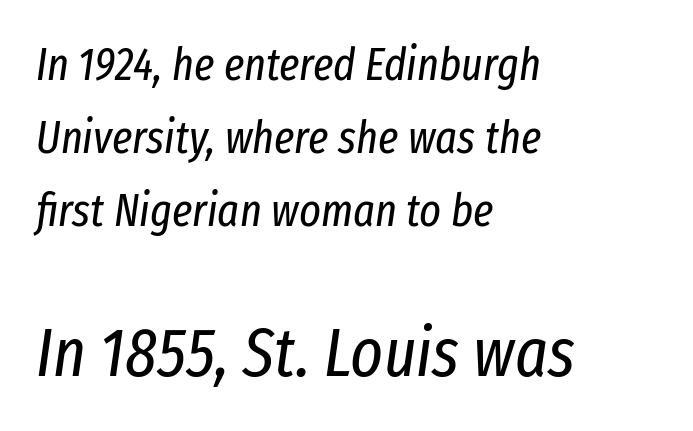
The second block has been scaled up relative to the first. The typeface has the unassuming heft of standard copy or less. Varying glyph widths throughout — classic text-font behaviour. Between one letter and the next there's only the usual sliver of space.
